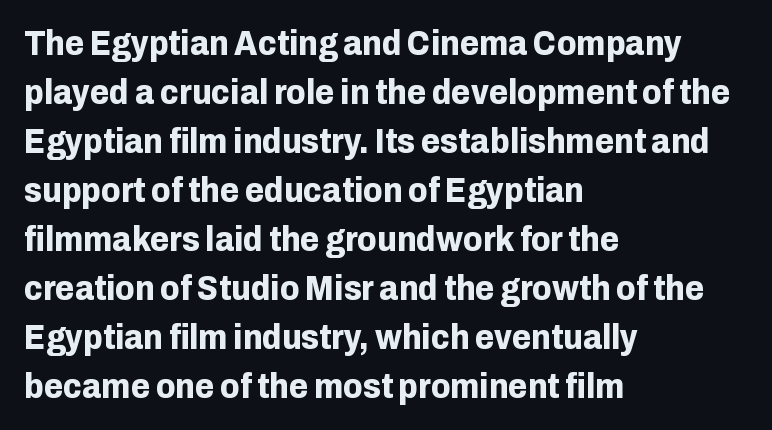
The image shows 35 px bold sans-serif type, upright; set left-aligned, normal line spacing (1.4x), normal letter spacing, not underlined; low stroke contrast and a medium x-height.
